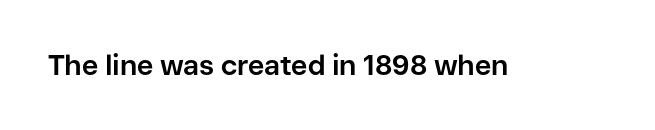
{"serif": "no", "italic": "no", "bold": "yes", "weight": "bold", "width": "normal", "stroke_contrast": "low", "x_height": "medium", "monospaced": "no", "underline": "no", "letter_spacing": "normal", "letter_spacing_em": 0.0, "glyph_px": 28}
